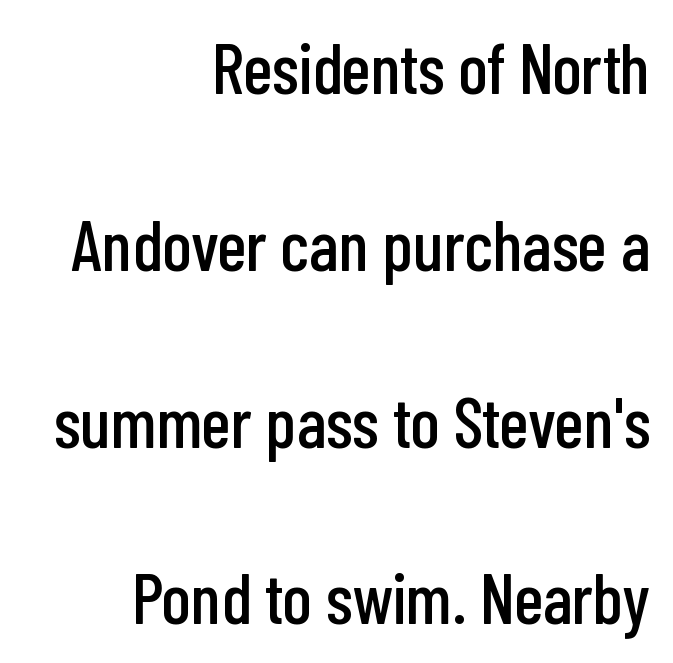
The image shows 71 px condensed sans-serif type, upright; set right-aligned, loose line spacing (2.49x), normal letter spacing, not underlined; low stroke contrast and a medium x-height.
